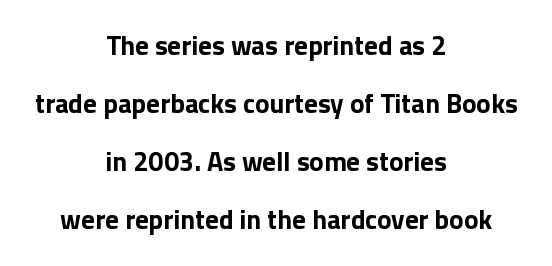
{"italic": "no", "bold": "yes", "underline": "no", "align": "center", "line_spacing": "loose", "line_spacing_ratio": 2.15, "letter_spacing": "normal", "letter_spacing_em": 0.0, "glyph_px": 27}
